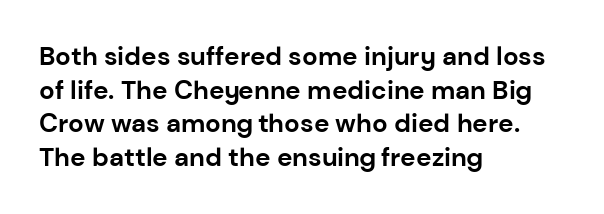
The image shows 26 px bold type, upright; set left-aligned, normal line spacing (1.29x), normal letter spacing, not underlined.
